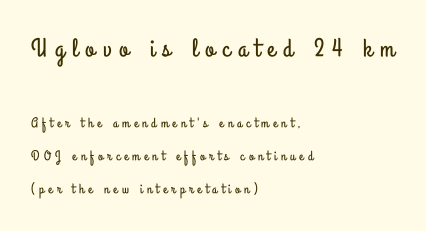
Q: Is the text italic (slanted)? A: No, it is upright.
Q: Is the text underlined? A: No.
Q: How is the paragraph aligned? A: Left-aligned.
Q: Is the spacing between letters normal or unusually wide? A: Unusually wide.
Q: Is the spacing between lines tight, normal or loose? A: Loose.
Q: Which block of text is set in a larger size, the first (top) or the second (bottom)? A: The first (top) one.
